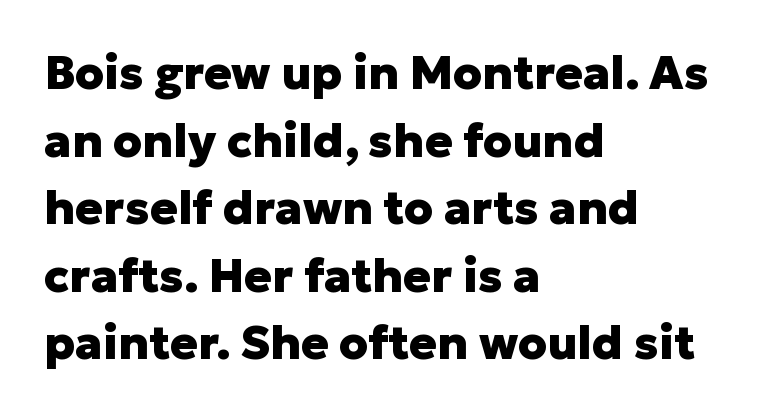
Spacing verdict: proportional, widths tailored to each character. Quick note: underline off. How are the letters spaced? Ordinarily, with no added tracking. If you drew a line through each stem, it would be perfectly vertical. A sans-serif font was chosen for this passage. Compared with typical paragraphs, the rows here are spaced about the same.
